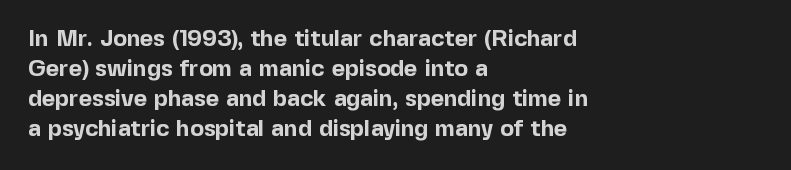
The image shows 23 px bold type, upright; set left-aligned, normal line spacing (1.31x), normal letter spacing, not underlined.
